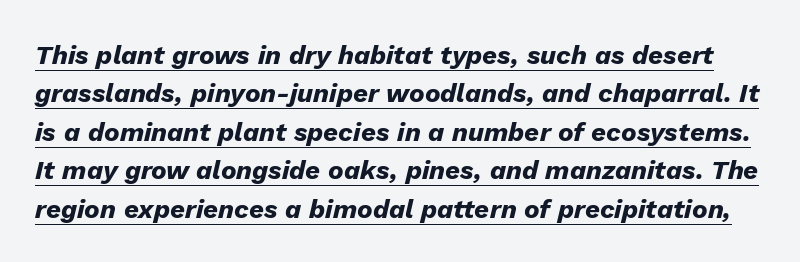
The image shows 26 px bold type, italic (leaning right); set normal line spacing (1.48x), normal letter spacing, underlined.
